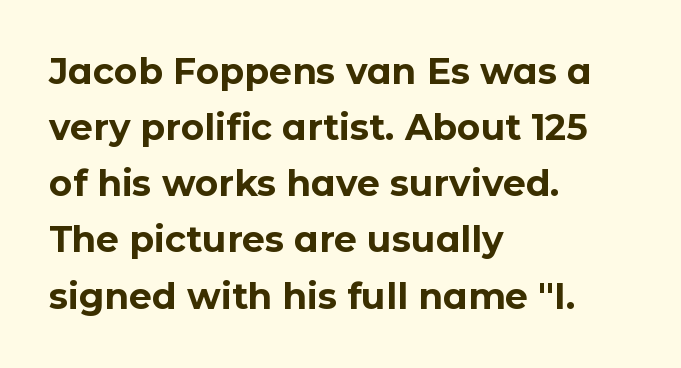
{"serif": "no", "italic": "no", "bold": "yes", "weight": "bold", "width": "normal", "stroke_contrast": "low", "x_height": "medium", "monospaced": "no", "underline": "no", "align": "left", "line_spacing": "normal", "line_spacing_ratio": 1.56, "letter_spacing": "normal", "letter_spacing_em": 0.0, "glyph_px": 36}
